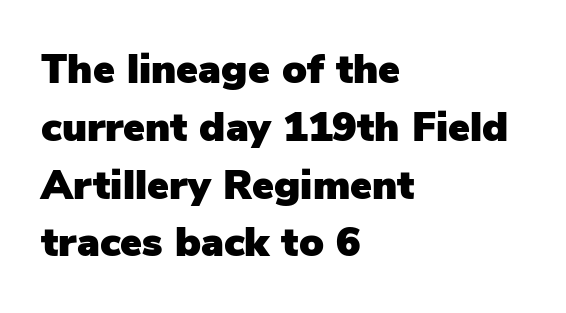
{"serif": "no", "italic": "no", "width": "normal", "stroke_contrast": "low", "x_height": "medium", "monospaced": "no", "underline": "no", "align": "left", "line_spacing": "normal", "line_spacing_ratio": 1.41, "letter_spacing": "normal", "letter_spacing_em": 0.0, "glyph_px": 41}
